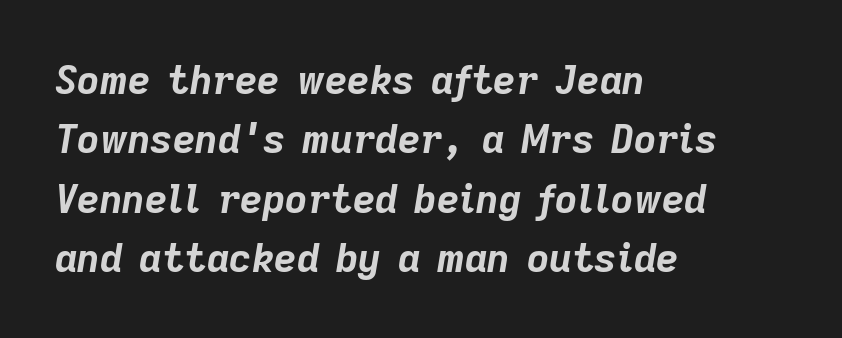
The image shows 39 px bold type, italic (leaning right); set left-aligned, normal line spacing (1.52x), normal letter spacing, not underlined; low stroke contrast and a medium x-height.
